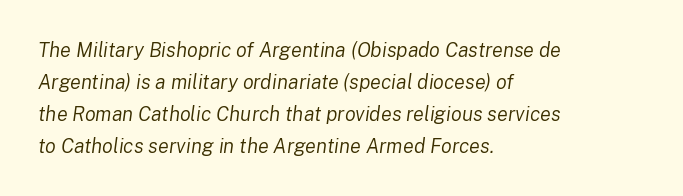
Q: Is the text bold? A: No.
Q: Is the text italic (slanted)? A: Yes, it leans right by about 8 degrees.
Q: Is the text underlined? A: No.
Q: How is the paragraph aligned? A: Left-aligned.
Q: Is the spacing between letters normal or unusually wide? A: Normal.
Q: Is the spacing between lines tight, normal or loose? A: Normal.
